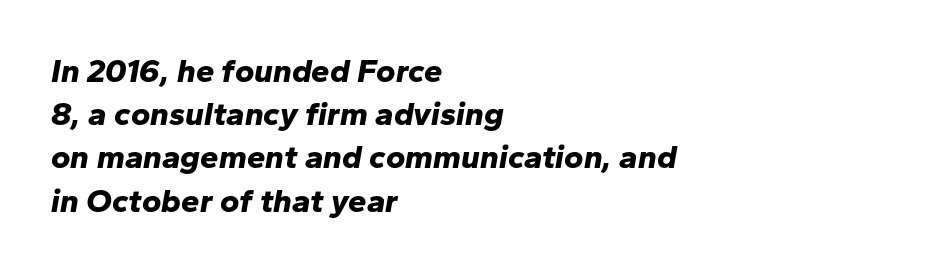
Notice how the passage keeps a crisp vertical edge on the left only. The passage shown stacks its lines at a standard gap. Compared with typical body copy, the letter spacing here is the same. Here the designer chose a conventional face with non-uniform glyph widths. Its strokes are broad and dark, the hallmark of bold type.
